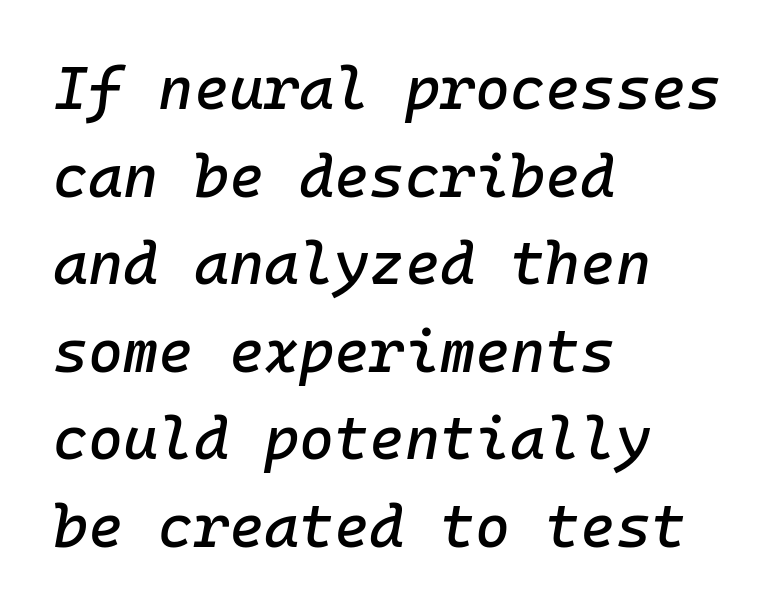
{"italic": "yes", "lean": "right", "slant_degrees": 10, "width": "normal", "stroke_contrast": "low", "x_height": "medium", "monospaced": "yes", "underline": "no", "align": "left", "line_spacing": "normal", "line_spacing_ratio": 1.46, "letter_spacing": "normal", "letter_spacing_em": 0.0, "glyph_px": 60}
